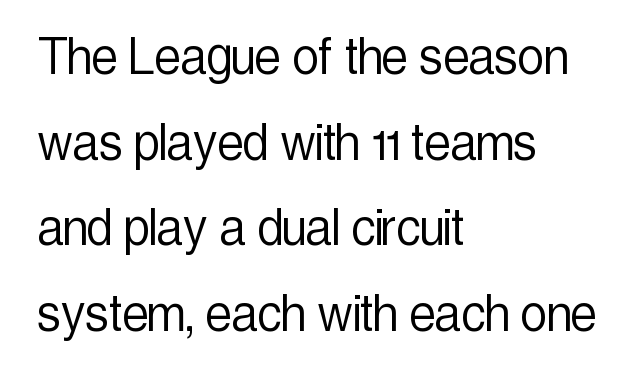
{"serif": "no", "italic": "no", "bold": "no", "weight": "light", "width": "condensed", "x_height": "medium", "monospaced": "no", "underline": "no", "align": "left", "line_spacing": "normal", "line_spacing_ratio": 1.45, "letter_spacing": "normal", "letter_spacing_em": 0.0, "glyph_px": 59}
